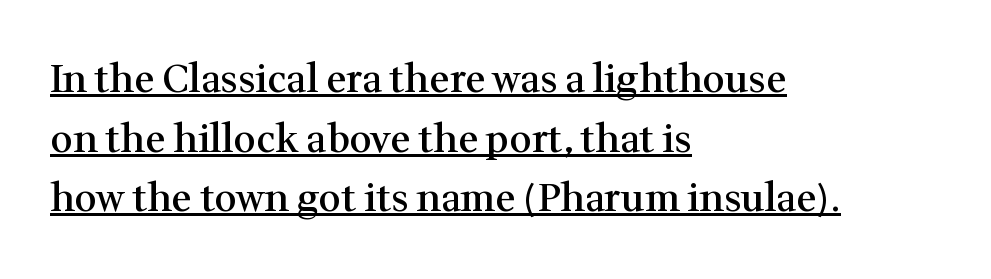
To sum up the face: it has serifs. Between one letter and the next there's only the usual sliver of space. Regarding leading, the lines here are spaced in the standard way. Unlike italic type, these characters show no tilt at all.
